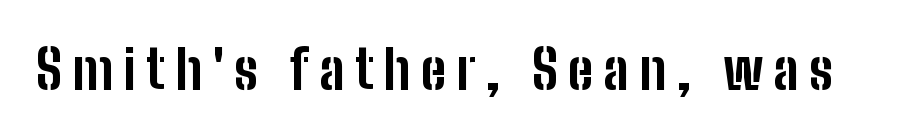
The image shows 54 px bold, condensed sans-serif type, upright; set not underlined; low stroke contrast and a medium x-height.
